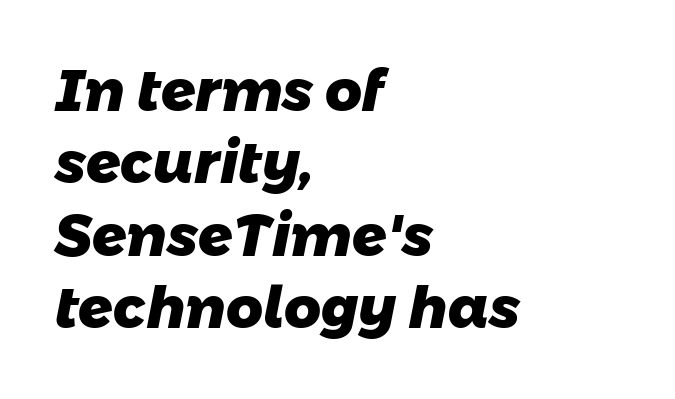
Q: Is the text bold? A: Yes.
Q: Is the typeface a serif or a sans-serif typeface? A: Sans-serif.
Q: Is the text underlined? A: No.
Q: How is the paragraph aligned? A: Left-aligned.
Q: Is the spacing between letters normal or unusually wide? A: Normal.
Q: Is the spacing between lines tight, normal or loose? A: Normal.
Q: Width (condensed, normal, or wide)? A: Normal.
Q: Stroke contrast? A: Low.
Q: x-height? A: Medium.
Q: Monospaced? A: No.
